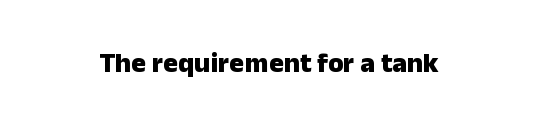
Q: Is the text bold? A: Yes.
Q: Is the text italic (slanted)? A: No, it is upright.
Q: Is the typeface a serif or a sans-serif typeface? A: Sans-serif.
Q: Is the text underlined? A: No.
Q: Is the spacing between letters normal or unusually wide? A: Normal.
Q: Width (condensed, normal, or wide)? A: Normal.
Q: Stroke contrast? A: Low.
Q: x-height? A: Medium.
Q: Monospaced? A: No.
